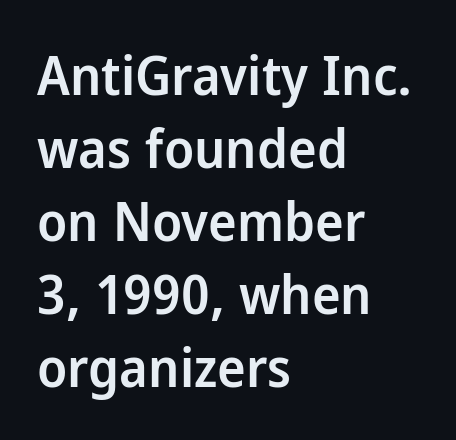
Q: Is the text bold? A: Semi-bold.
Q: Is the text italic (slanted)? A: No, it is upright.
Q: Is the typeface a serif or a sans-serif typeface? A: Sans-serif.
Q: Is the text underlined? A: No.
Q: How is the paragraph aligned? A: Left-aligned.
Q: Is the spacing between letters normal or unusually wide? A: Normal.
Q: Is the spacing between lines tight, normal or loose? A: Normal.
Q: Width (condensed, normal, or wide)? A: Normal.
Q: Stroke contrast? A: Low.
Q: x-height? A: Medium.
Q: Monospaced? A: No.
